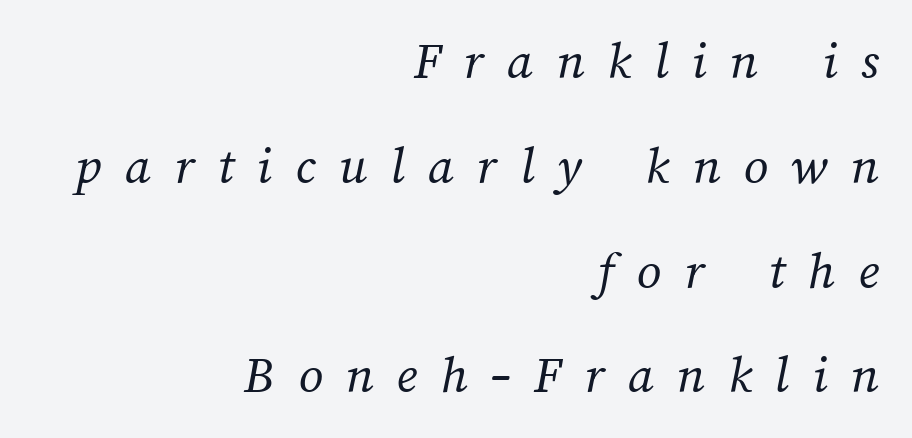
Q: Is the text bold? A: No.
Q: Is the text underlined? A: No.
Q: How is the paragraph aligned? A: Right-aligned.
Q: Is the spacing between letters normal or unusually wide? A: Unusually wide.
Q: Is the spacing between lines tight, normal or loose? A: Loose.
Q: Width (condensed, normal, or wide)? A: Normal.
Q: Stroke contrast? A: Medium.
Q: x-height? A: Medium.
Q: Monospaced? A: No.
